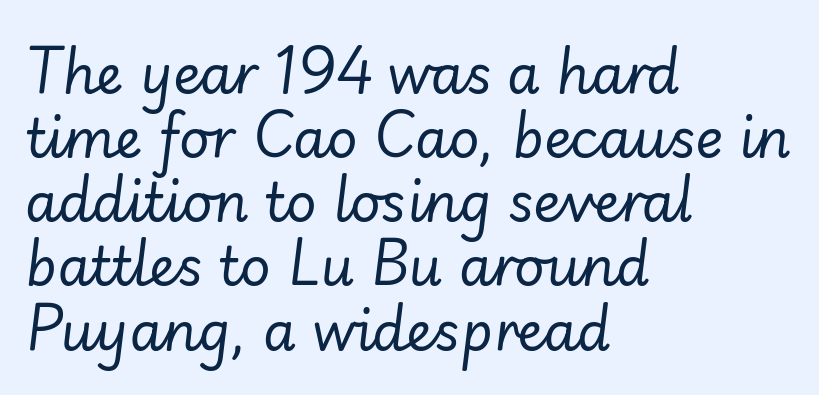
{"italic": "yes", "lean": "right", "slant_degrees": 7, "bold": "no", "weight": "regular", "width": "normal", "stroke_contrast": "low", "x_height": "small", "monospaced": "no", "underline": "no", "align": "left", "line_spacing_ratio": 1.21, "letter_spacing": "normal", "letter_spacing_em": 0.0, "glyph_px": 53}
